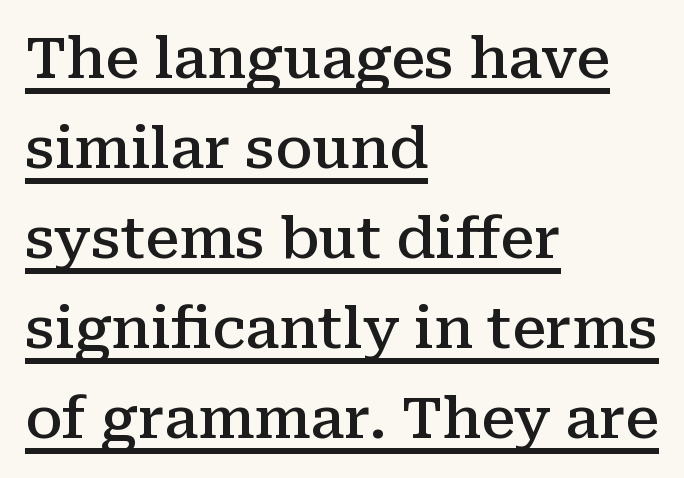
Q: Is the text bold? A: Semi-bold.
Q: Is the text italic (slanted)? A: No, it is upright.
Q: Is the typeface a serif or a sans-serif typeface? A: Serif.
Q: Is the text underlined? A: Yes.
Q: How is the paragraph aligned? A: Left-aligned.
Q: Is the spacing between letters normal or unusually wide? A: Normal.
Q: Is the spacing between lines tight, normal or loose? A: Normal.
Q: Width (condensed, normal, or wide)? A: Normal.
Q: Stroke contrast? A: Medium.
Q: x-height? A: Medium.
Q: Monospaced? A: No.
